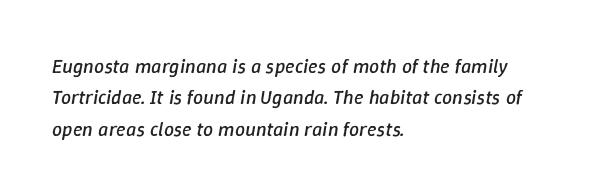
Unmarked baselines from the first word to the last. The line texture is even and compact thanks to regular tracking. Alignment: flush left. The lettering tilts uniformly, giving the passage an italic look. Is the type heavy? It reads as light-to-regular instead.
